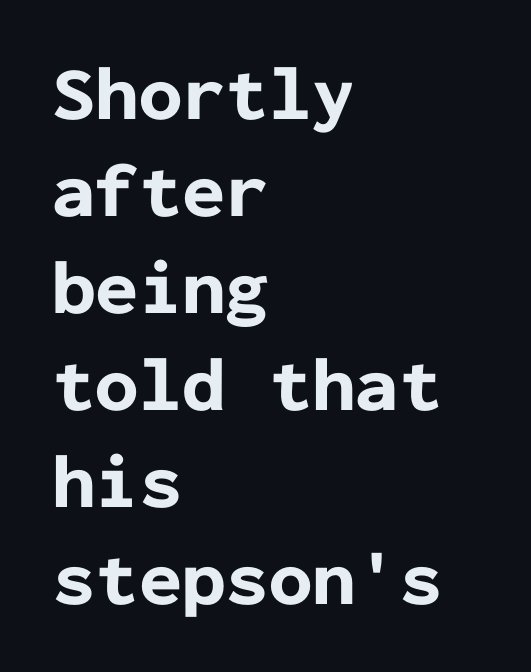
{"serif": "no", "italic": "no", "bold": "yes", "weight": "bold", "width": "normal", "stroke_contrast": "low", "x_height": "medium", "monospaced": "yes", "underline": "no", "align": "left", "line_spacing": "normal", "line_spacing_ratio": 1.26, "letter_spacing": "normal", "letter_spacing_em": 0.0, "glyph_px": 77}
